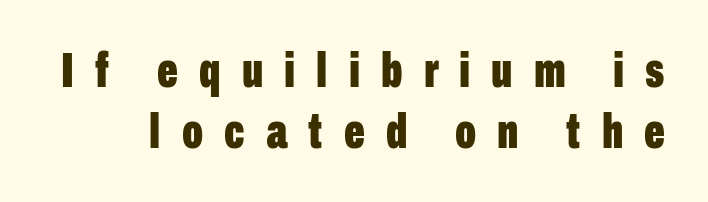
{"serif": "no", "italic": "no", "bold": "yes", "weight": "bold", "width": "condensed", "stroke_contrast": "low", "x_height": "medium", "monospaced": "no", "underline": "no", "line_spacing_ratio": 1.24, "letter_spacing": "wide", "letter_spacing_em": 0.43, "glyph_px": 49}
